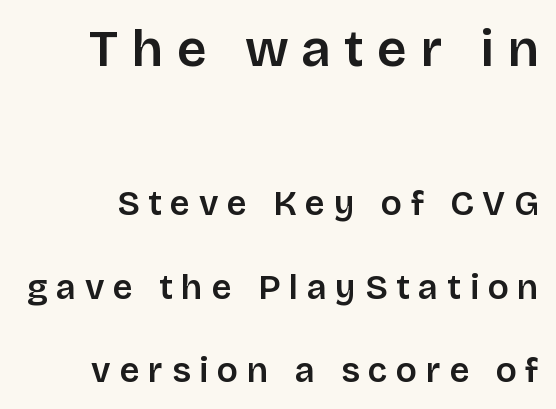
Q: Is the text italic (slanted)? A: No, it is upright.
Q: Is the typeface a serif or a sans-serif typeface? A: Sans-serif.
Q: Is the text underlined? A: No.
Q: Is the spacing between letters normal or unusually wide? A: Unusually wide.
Q: Is the spacing between lines tight, normal or loose? A: Loose.
Q: Which block of text is set in a larger size, the first (top) or the second (bottom)? A: The first (top) one.
Q: Width (condensed, normal, or wide)? A: Normal.
Q: Stroke contrast? A: Low.
Q: x-height? A: Large.
Q: Monospaced? A: No.
